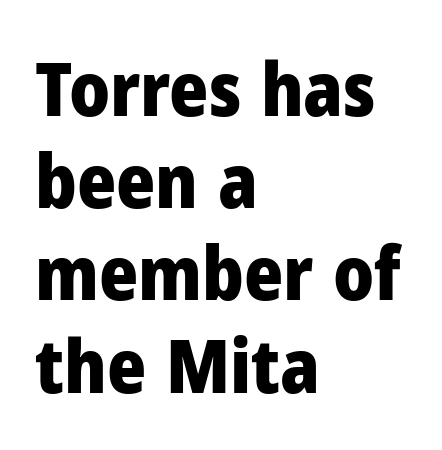
Q: Is the text bold? A: Yes.
Q: Is the text italic (slanted)? A: No, it is upright.
Q: Is the typeface a serif or a sans-serif typeface? A: Sans-serif.
Q: Is the text underlined? A: No.
Q: How is the paragraph aligned? A: Left-aligned.
Q: Is the spacing between letters normal or unusually wide? A: Normal.
Q: Width (condensed, normal, or wide)? A: Normal.
Q: Stroke contrast? A: Low.
Q: x-height? A: Medium.
Q: Monospaced? A: No.
